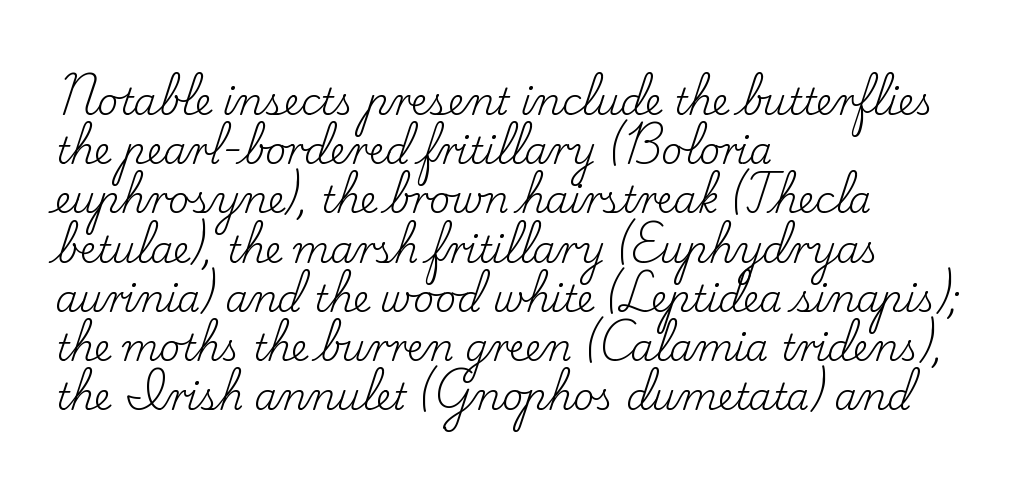
{"serif": "yes", "bold": "no", "weight": "regular", "width": "normal", "stroke_contrast": "low", "x_height": "small", "monospaced": "no", "underline": "no", "align": "left", "line_spacing": "normal", "line_spacing_ratio": 1.33, "letter_spacing": "normal", "letter_spacing_em": 0.0, "glyph_px": 37}
